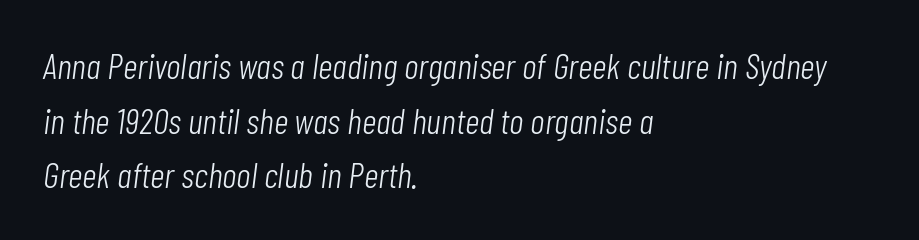
The image shows 36 px light, condensed type, italic (leaning right); set left-aligned, normal line spacing (1.52x), normal letter spacing, not underlined; low stroke contrast and a medium x-height.
